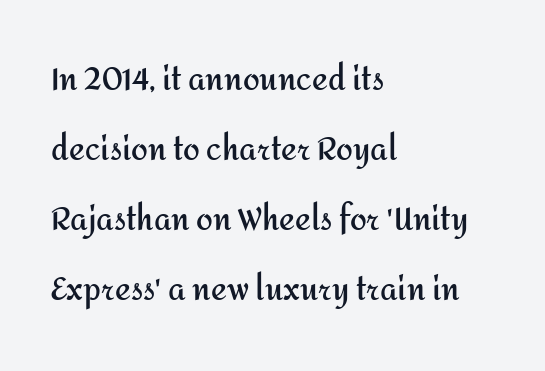
Q: Is the text bold? A: Yes.
Q: Is the text italic (slanted)? A: No, it is upright.
Q: Is the typeface a serif or a sans-serif typeface? A: Sans-serif.
Q: Is the text underlined? A: No.
Q: How is the paragraph aligned? A: Left-aligned.
Q: Is the spacing between letters normal or unusually wide? A: Normal.
Q: Is the spacing between lines tight, normal or loose? A: Loose.
Q: Width (condensed, normal, or wide)? A: Normal.
Q: Stroke contrast? A: Medium.
Q: x-height? A: Medium.
Q: Monospaced? A: No.
